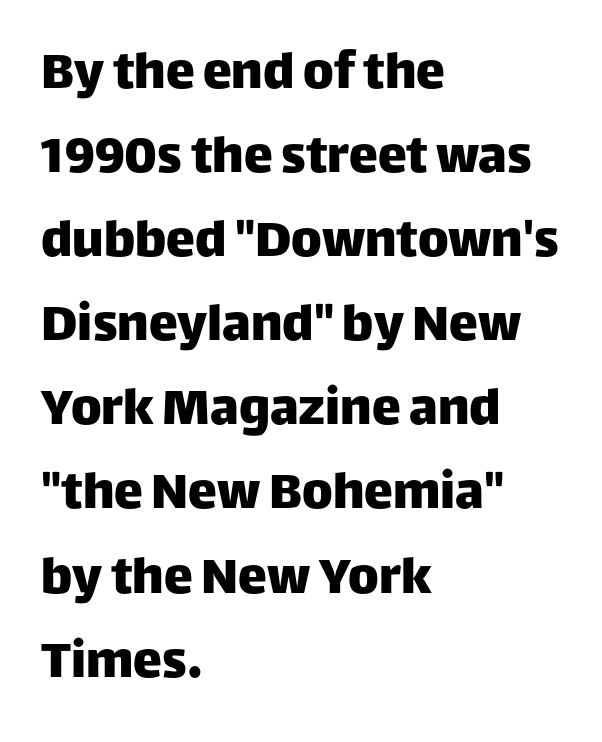
The image shows 58 px sans-serif type, upright; set left-aligned, normal line spacing (1.45x), normal letter spacing, not underlined; low stroke contrast and a large x-height.
